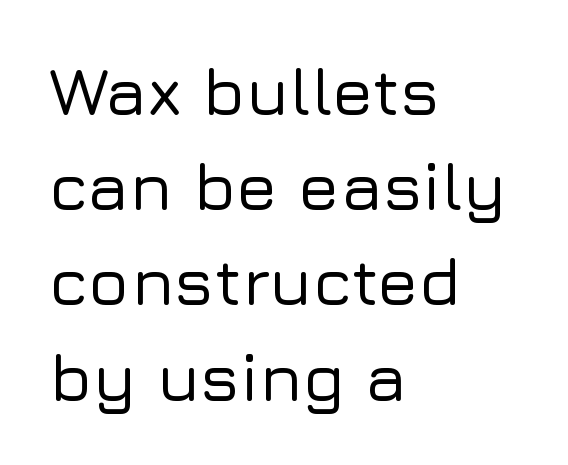
The gap between lines stays unmarked. Each line starts at the same left margin while the right side varies. Successive baselines arrive at the customary interval. Posture: straight, roman, zero tilt. A typesetter would label this face a sans. Tracking value appears to be zero — textbook default spacing.
